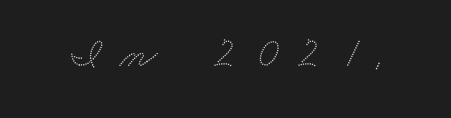
The image shows 43 px wide serif type; set unusually wide letter spacing (+0.42 em), not underlined; medium stroke contrast and a small x-height.
